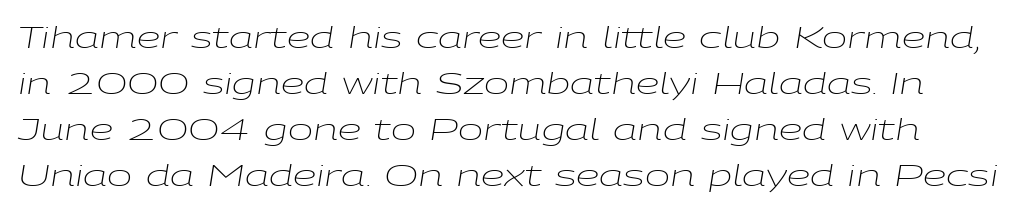
The image shows 30 px light, wide type, italic (leaning right); set normal line spacing (1.53x), normal letter spacing, not underlined; low stroke contrast and a medium x-height.
